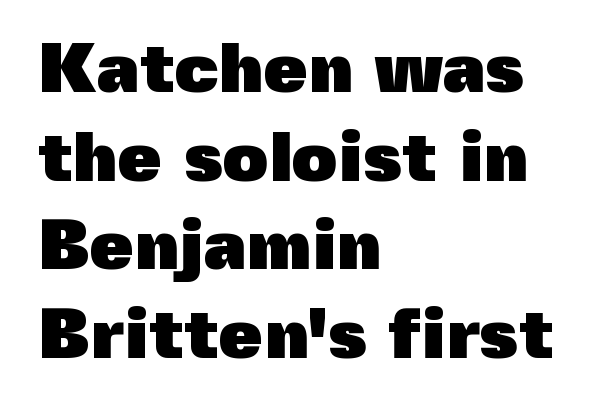
{"serif": "no", "italic": "no", "bold": "yes", "weight": "heavy", "width": "normal", "x_height": "medium", "monospaced": "no", "underline": "no", "align": "left", "line_spacing": "normal", "line_spacing_ratio": 1.25, "letter_spacing": "normal", "letter_spacing_em": 0.0, "glyph_px": 71}
